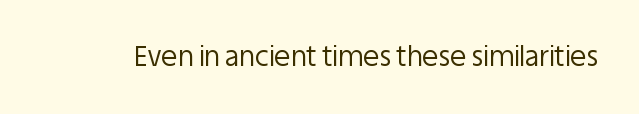
Has an underline been added? It has not. The type is set solid horizontally, with unmodified tracking. The characters are drawn with everyday or finer stroke widths. Every character sits straight up, as roman type does.
